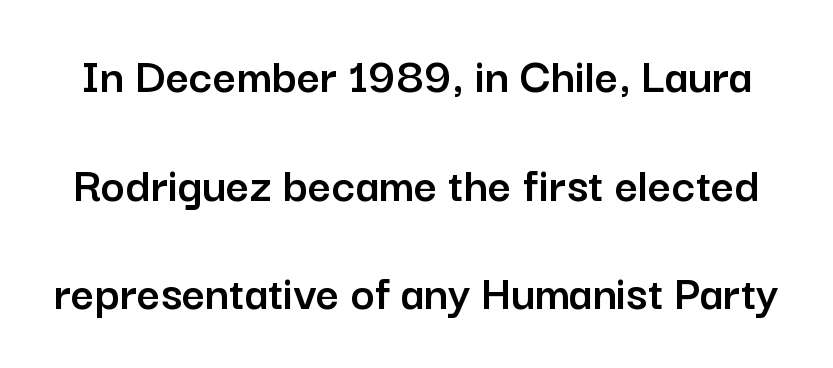
The rendering uses natural spacing where letterforms have individual widths. The lettering stays uniformly vertical, giving the passage a roman look. Underline: absent. Vertically, the passage feels expansive, rows floating well apart. You can tell from the bare stems that sans-serif type was used.
